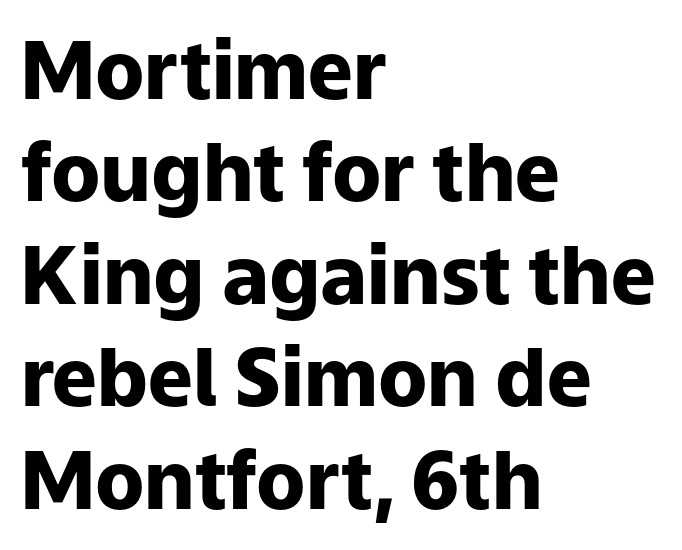
Are there feet on the stems? There aren't — it's a sans. This block has exactly the height ordinary leading produces. Note the varied advance widths — an 'i' is clearly narrower than an 'm'. Descender tails drop into unmarked territory.
